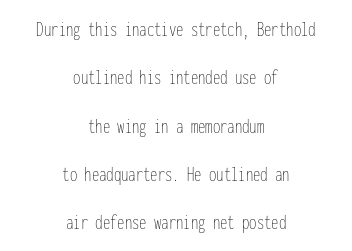
Nothing heavy about these letters — not bold at all. The lines in this sample share a center point and differ in where they start and stop. These lines stand farther apart than default settings would place them. Caption: standard tracking, unaltered. This rendering features lettering with no underline. Does the lettering tilt? It doesn't — this is upright.
